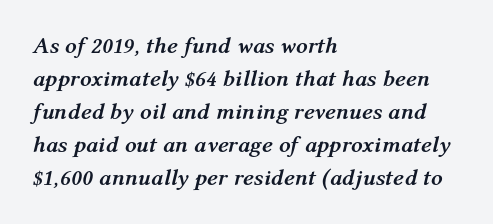
The image shows 23 px bold type, italic (leaning right); set left-aligned, normal line spacing (1.44x), normal letter spacing, not underlined.
